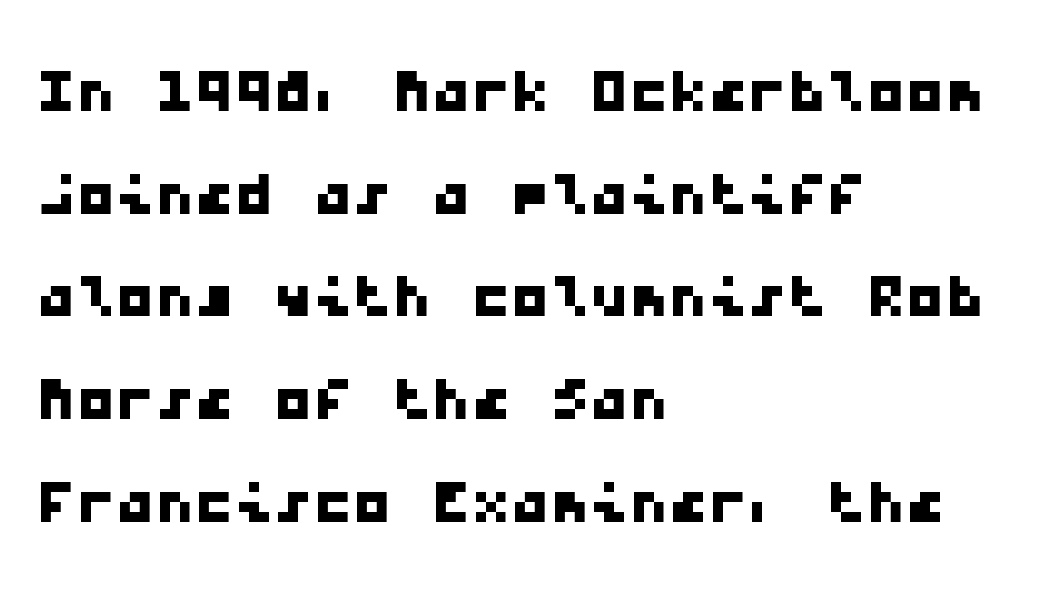
Descenders are the only things crossing below the line. Tracking value appears to be zero — textbook default spacing. Is this a sans? Yes — the strokes have no serifs. Think of a typewriter: that constant character pitch is what you see here. Baseline-to-baseline distance is the conventional proportion of letter height.
